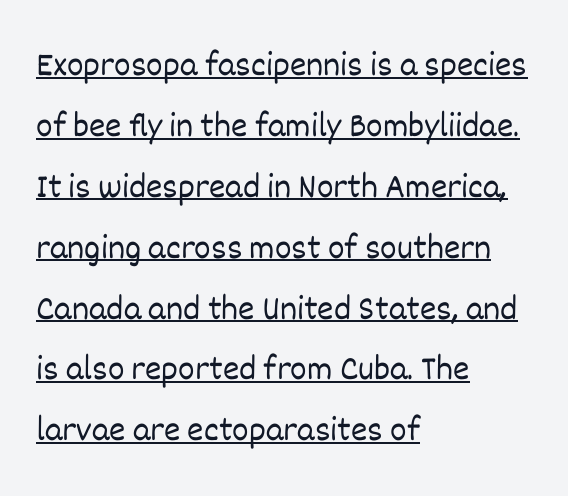
The image shows 35 px light type, upright; set left-aligned, line spacing 1.74x, normal letter spacing, underlined; low stroke contrast and a large x-height.
